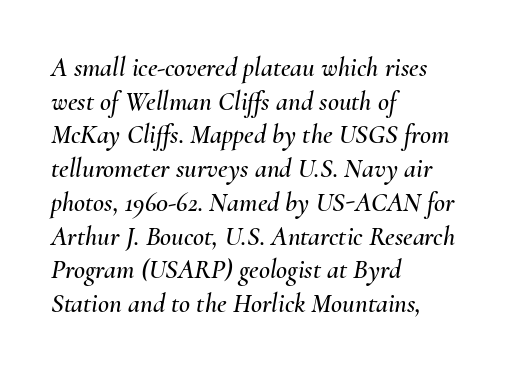
{"italic": "yes", "lean": "right", "slant_degrees": 10, "underline": "no", "align": "left", "line_spacing": "normal", "line_spacing_ratio": 1.25, "letter_spacing": "normal", "letter_spacing_em": 0.0, "glyph_px": 27}
